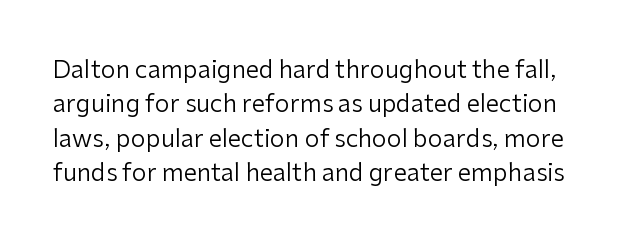
{"italic": "no", "bold": "no", "underline": "no", "line_spacing": "normal", "line_spacing_ratio": 1.43, "letter_spacing": "normal", "letter_spacing_em": 0.0, "glyph_px": 24}
